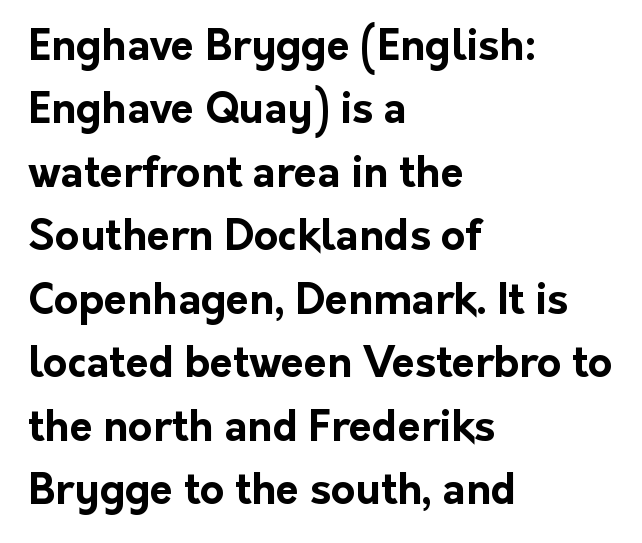
Q: Is the text bold? A: Yes.
Q: Is the text italic (slanted)? A: No, it is upright.
Q: Is the typeface a serif or a sans-serif typeface? A: Sans-serif.
Q: Is the text underlined? A: No.
Q: How is the paragraph aligned? A: Left-aligned.
Q: Is the spacing between letters normal or unusually wide? A: Normal.
Q: Is the spacing between lines tight, normal or loose? A: Normal.
Q: Width (condensed, normal, or wide)? A: Normal.
Q: Stroke contrast? A: Low.
Q: x-height? A: Medium.
Q: Monospaced? A: No.
